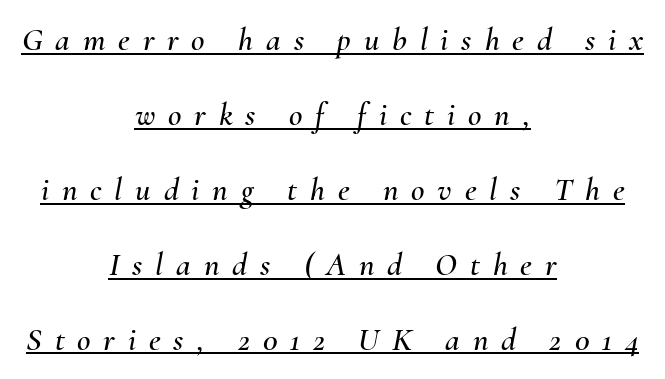
Students, note that the glyphs here are deliberately spaced far apart. The text carries the slant typical of an italic or oblique font. Each letter keeps its own natural width here, so spacing adapts to shape. A student would call this center alignment; a typographer would say set centered.
